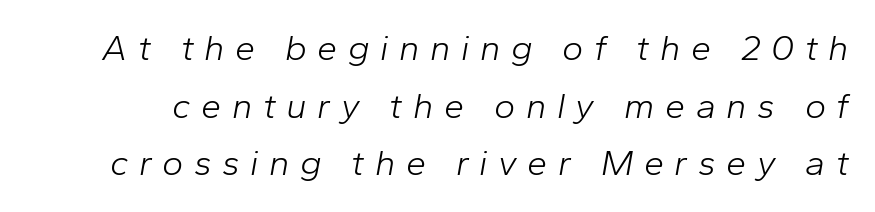
Q: Is the text bold? A: No.
Q: Is the text italic (slanted)? A: Yes, it leans right by about 10 degrees.
Q: Is the text underlined? A: No.
Q: Is the spacing between letters normal or unusually wide? A: Unusually wide.
Q: Is the spacing between lines tight, normal or loose? A: Normal.
Q: Width (condensed, normal, or wide)? A: Normal.
Q: Stroke contrast? A: Low.
Q: x-height? A: Medium.
Q: Monospaced? A: No.
